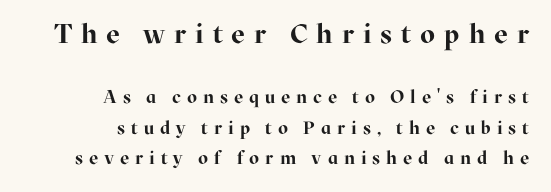
If you squint, the top block still reads clearly — it's the larger of the two. Is there any slant? The stems are plumb. Layout note: lines flush right. Is the letter spacing exaggerated? Yes — the characters are pushed far apart.
